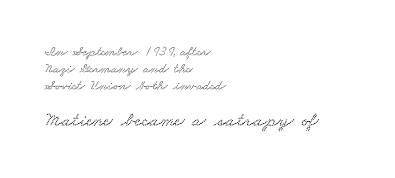
{"underline": "no", "align": "left", "line_spacing_ratio": 1.22, "letter_spacing": "normal", "letter_spacing_em": 0.0, "larger_block": "second", "size_ratio": 1.43, "glyph_px": 20}
